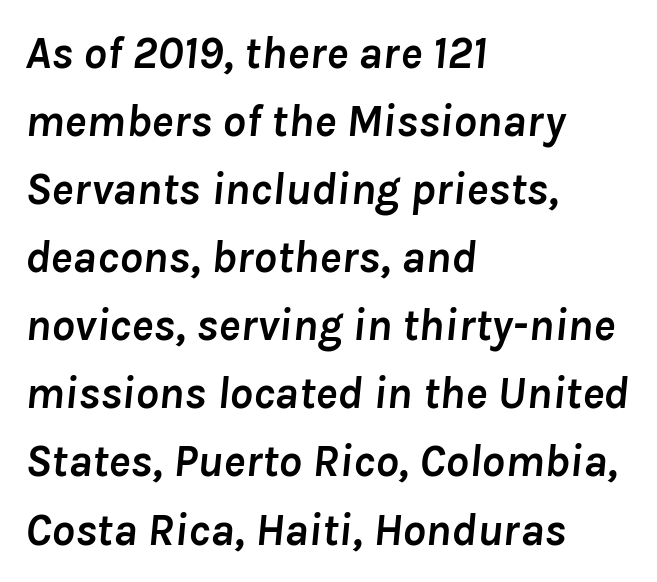
The letters advance in unequal steps, a hallmark of proportional type. Honestly, the letter spacing is just normal — you wouldn't notice it. You can tell it's italic because the verticals aren't actually vertical. The space beneath each line is pristine and unruled. The glyphs have the mass of a bold cut.
